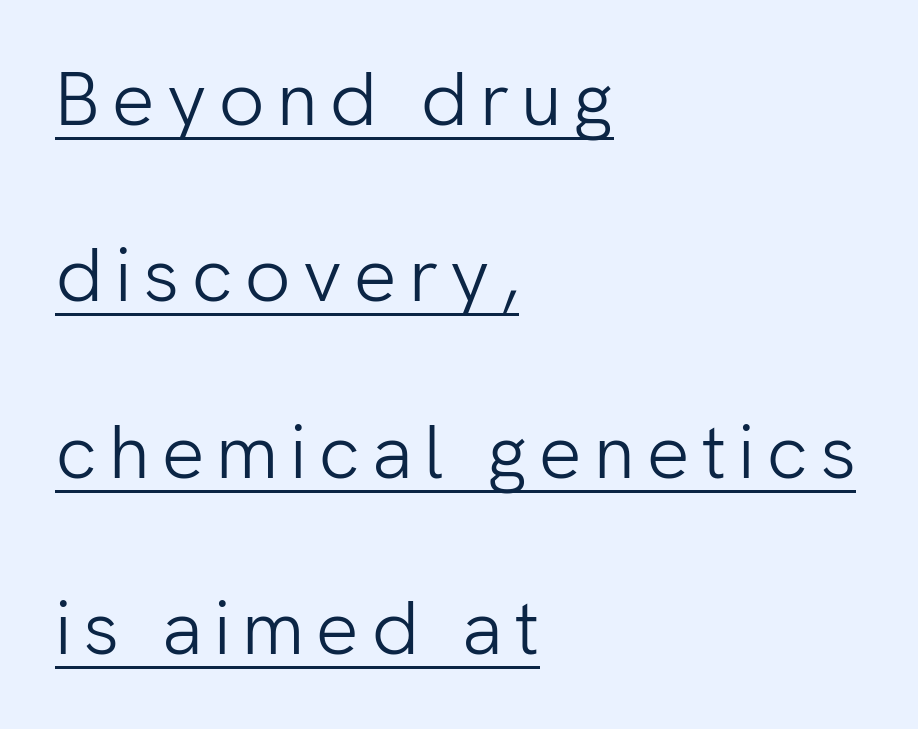
In designer terms, the underline attribute is active on this setting. These lines are rendered in a variable-pitch font. Which margin do the lines hug? The left one — the right edge is uneven. Is there any slant? The stems are plumb.
